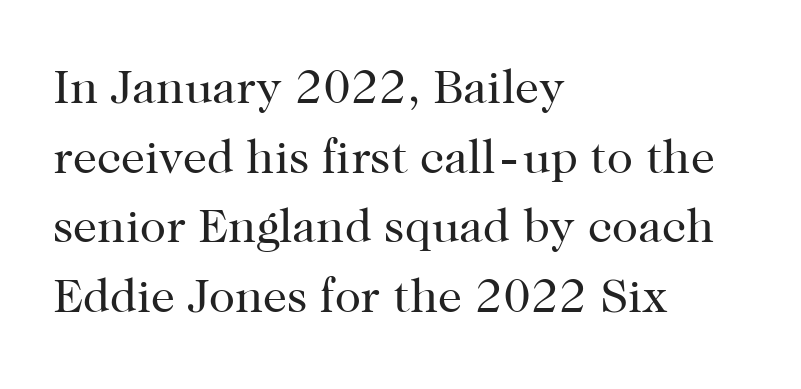
The image shows 48 px regular-weight serif type, upright; set left-aligned, normal line spacing (1.45x), normal letter spacing, not underlined; high stroke contrast and a medium x-height.
